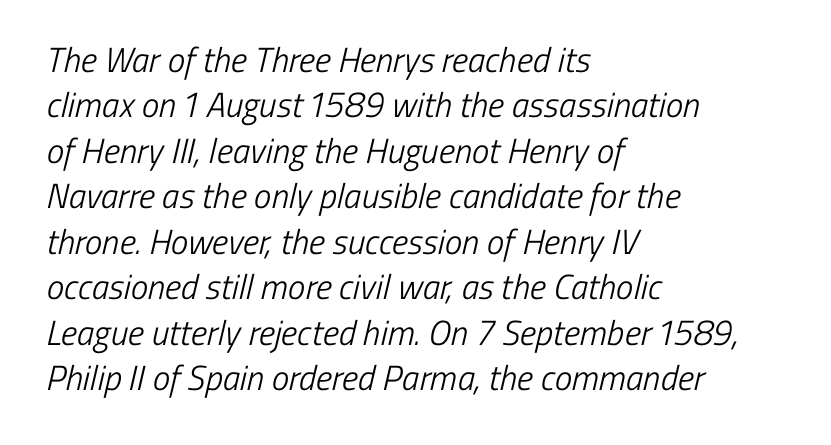
{"serif": "no", "bold": "no", "weight": "light", "width": "condensed", "stroke_contrast": "low", "x_height": "medium", "monospaced": "no", "underline": "no", "align": "left", "line_spacing": "normal", "line_spacing_ratio": 1.3, "letter_spacing": "normal", "letter_spacing_em": 0.0, "glyph_px": 35}
